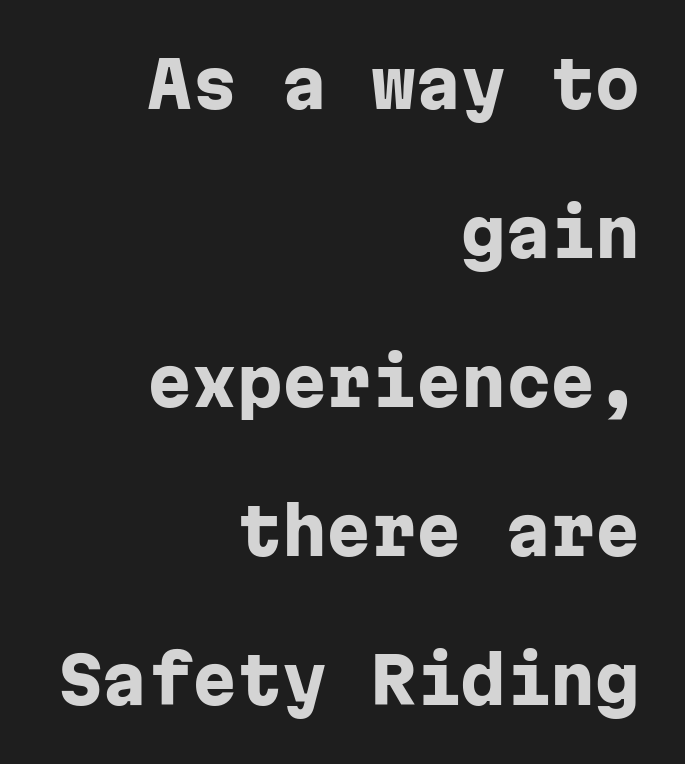
The image shows 64 px heavy sans-serif type, upright, monospaced; set right-aligned, loose line spacing (2.33x), normal letter spacing, not underlined; low stroke contrast and a medium x-height.
